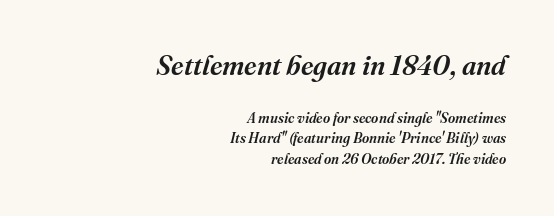
Yep, that's italic — everything's leaning. If you drew a ruler down the right edge, every line would touch it. The more generous point size was reserved for the upper chunk. Glyph-to-glyph distance matches everyday printed text.
